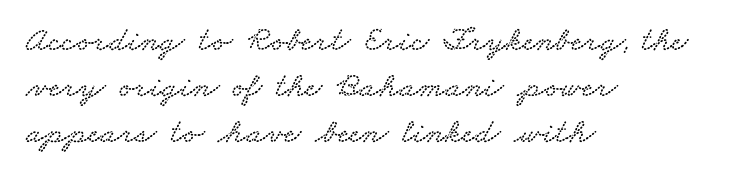
All the whitespace from short lines collects on the right. Tracking value appears to be zero — textbook default spacing. The designer left line spacing at the default. Is this a fixed-width face? No — the glyphs have proportional, varying widths.
